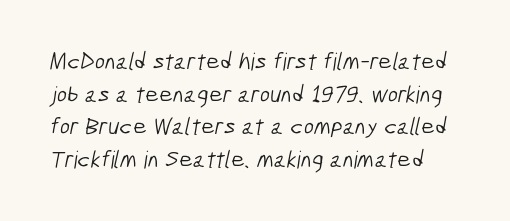
{"bold": "no", "underline": "no", "line_spacing": "normal", "line_spacing_ratio": 1.36, "letter_spacing": "normal", "letter_spacing_em": 0.0, "glyph_px": 24}
